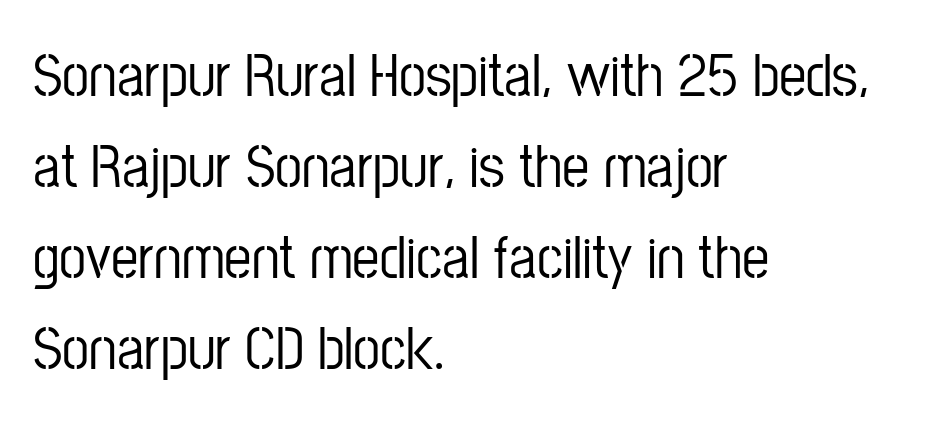
{"serif": "no", "italic": "no", "width": "condensed", "stroke_contrast": "low", "x_height": "medium", "monospaced": "no", "underline": "no", "align": "left", "line_spacing": "normal", "line_spacing_ratio": 1.49, "letter_spacing": "normal", "letter_spacing_em": 0.0, "glyph_px": 61}
